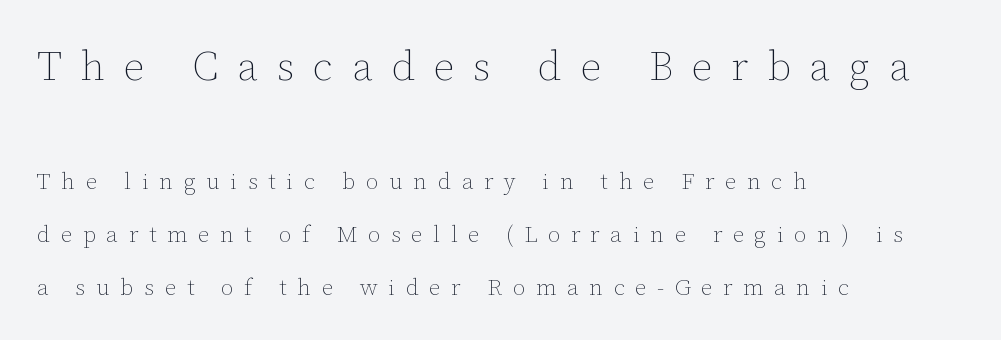
These lines stand farther apart than default settings would place them. Loose tracking; the words dissolve into strings of separated letters. The letters advance in unequal steps, a hallmark of proportional type. Block one is the big one; block two sits smaller underneath.
